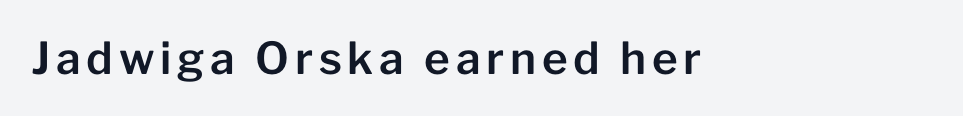
Q: Is the text italic (slanted)? A: No, it is upright.
Q: Is the typeface a serif or a sans-serif typeface? A: Sans-serif.
Q: Is the text underlined? A: No.
Q: How is the paragraph aligned? A: Left-aligned.
Q: Width (condensed, normal, or wide)? A: Normal.
Q: Stroke contrast? A: Low.
Q: x-height? A: Medium.
Q: Monospaced? A: No.
